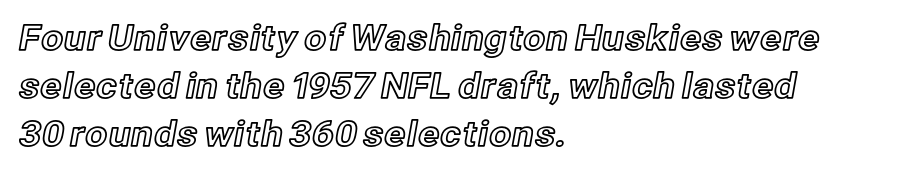
The image shows 35 px text type; set left-aligned, normal line spacing (1.37x), normal letter spacing, not underlined; a medium x-height.
